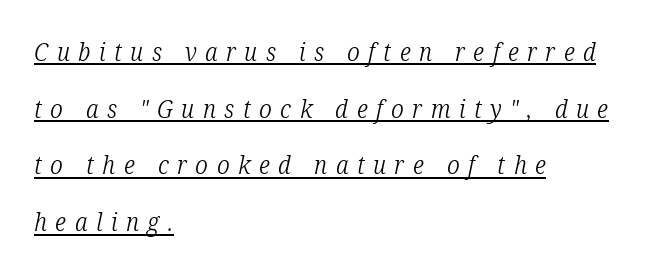
{"italic": "yes", "lean": "right", "slant_degrees": 12, "bold": "no", "underline": "yes", "align": "left", "line_spacing": "loose", "line_spacing_ratio": 2.27, "letter_spacing": "wide", "letter_spacing_em": 0.34, "glyph_px": 25}
